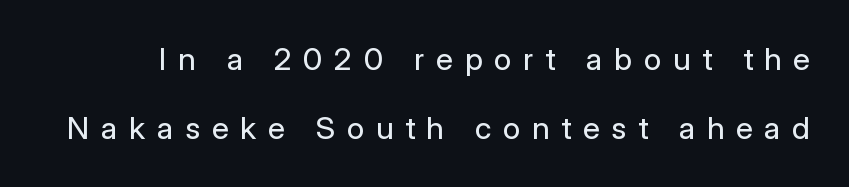
The image shows 31 px regular-weight sans-serif type, upright; set loose line spacing (2.24x), unusually wide letter spacing (+0.38 em), not underlined; low stroke contrast and a medium x-height.
